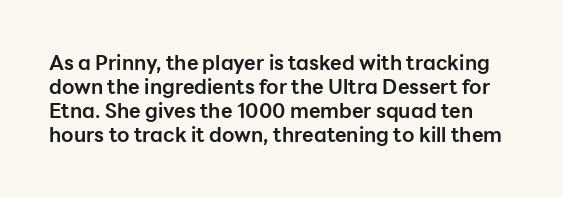
Q: Is the text bold? A: Yes.
Q: Is the text italic (slanted)? A: No, it is upright.
Q: Is the text underlined? A: No.
Q: Is the spacing between letters normal or unusually wide? A: Normal.
